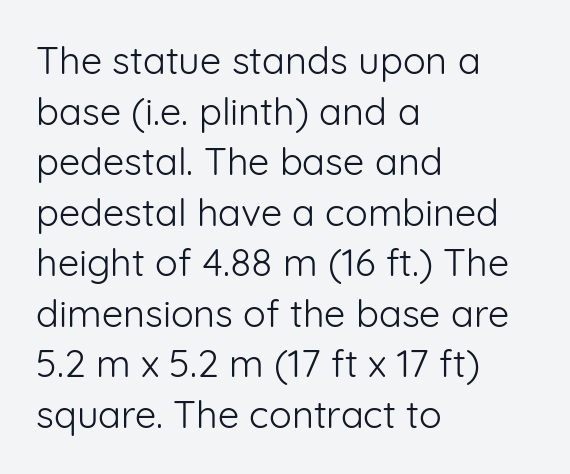
The image shows 38 px light sans-serif type, upright; set left-aligned, normal line spacing (1.33x), normal letter spacing, not underlined; low stroke contrast and a medium x-height.
